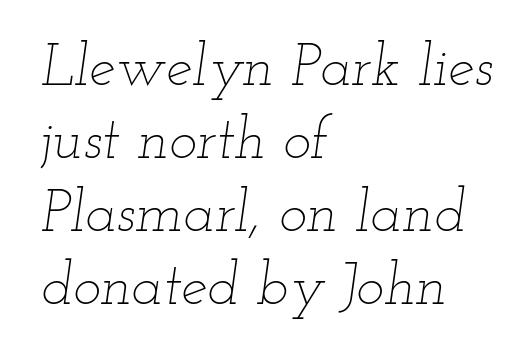
{"italic": "yes", "lean": "right", "slant_degrees": 12, "bold": "no", "weight": "thin", "width": "wide", "stroke_contrast": "low", "x_height": "small", "monospaced": "no", "underline": "no", "align": "left", "line_spacing_ratio": 1.24, "letter_spacing": "normal", "letter_spacing_em": 0.0, "glyph_px": 59}
